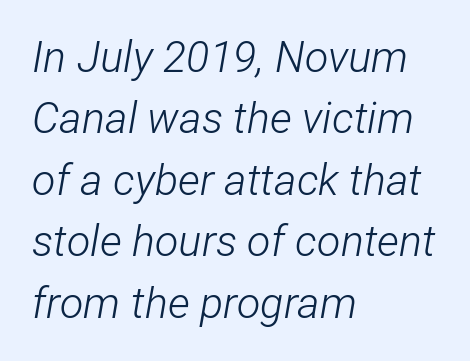
Is this a heavy cut? Hardly; it is regular or lighter. One-word summary of the alignment: left. The text carries the slant typical of an italic or oblique font. Character widths vary here, with narrow letters taking less room than wide ones.
